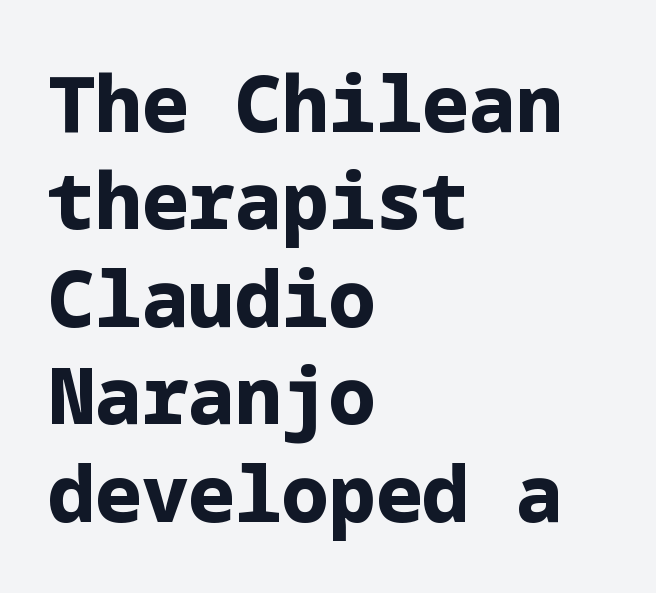
Q: Is the text bold? A: Yes.
Q: Is the text italic (slanted)? A: No, it is upright.
Q: Is the typeface a serif or a sans-serif typeface? A: Sans-serif.
Q: Is the text underlined? A: No.
Q: How is the paragraph aligned? A: Left-aligned.
Q: Is the spacing between letters normal or unusually wide? A: Normal.
Q: Is the spacing between lines tight, normal or loose? A: Normal.
Q: Width (condensed, normal, or wide)? A: Normal.
Q: Stroke contrast? A: Low.
Q: x-height? A: Medium.
